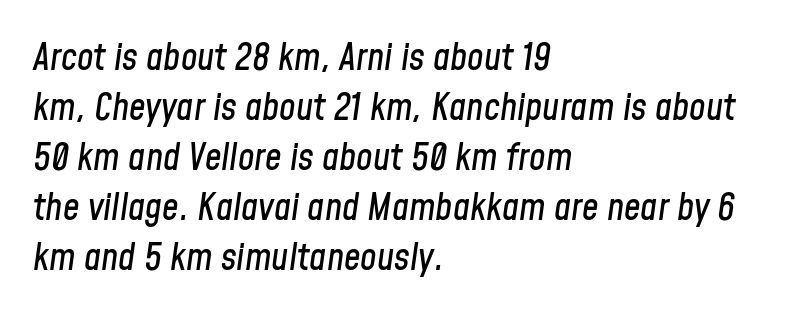
Q: Is the text italic (slanted)? A: Yes, it leans right by about 8 degrees.
Q: Is the text underlined? A: No.
Q: How is the paragraph aligned? A: Left-aligned.
Q: Is the spacing between letters normal or unusually wide? A: Normal.
Q: Is the spacing between lines tight, normal or loose? A: Normal.
Q: Width (condensed, normal, or wide)? A: Condensed.
Q: Stroke contrast? A: Low.
Q: x-height? A: Medium.
Q: Monospaced? A: No.
